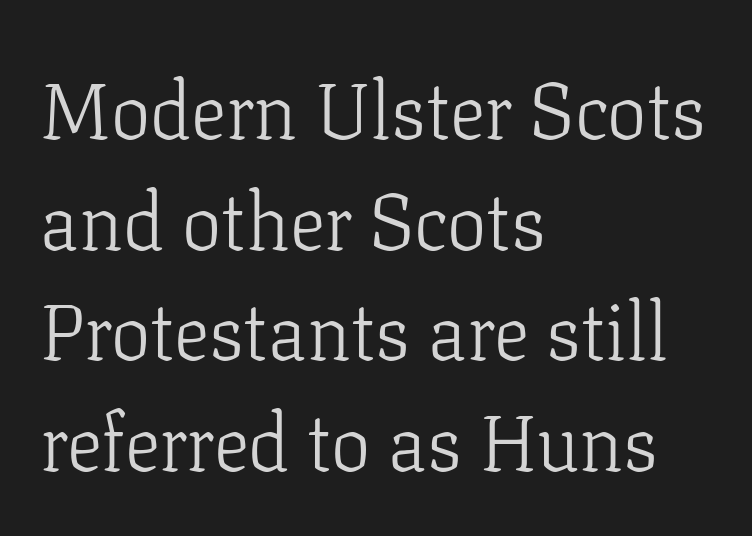
Each letter's strokes conclude with small projecting serifs. The string is rendered with underlining switched off. A classic flush-left, rag-right setting is used for this passage. The face used here is proportionally spaced, like ordinary book or web type. The leading is moderate, giving the passage an even texture.
